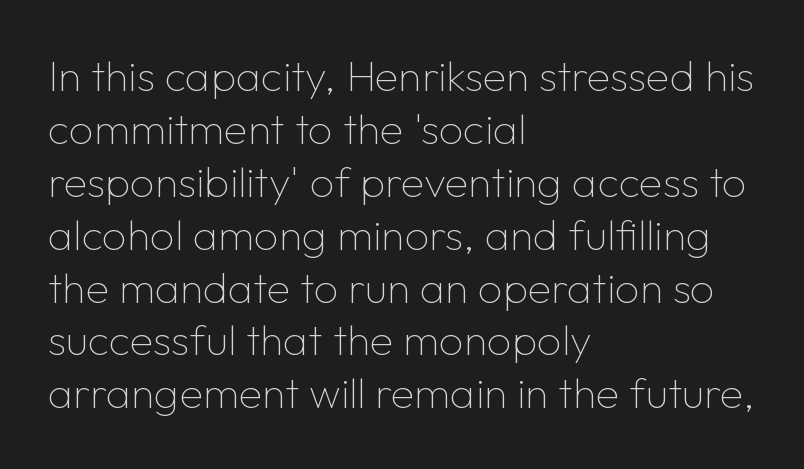
Horizontal alignment here is leftward, the default for most running prose. Nothing unusual about the tracking: characters are spaced as the font intends. Vertical strokes here are truly vertical. Grotesque or geometric, the face here clearly has no serifs. Is the stroke heavy? The answer is a plain regular-or-lighter. Bare-footed words on every line.
